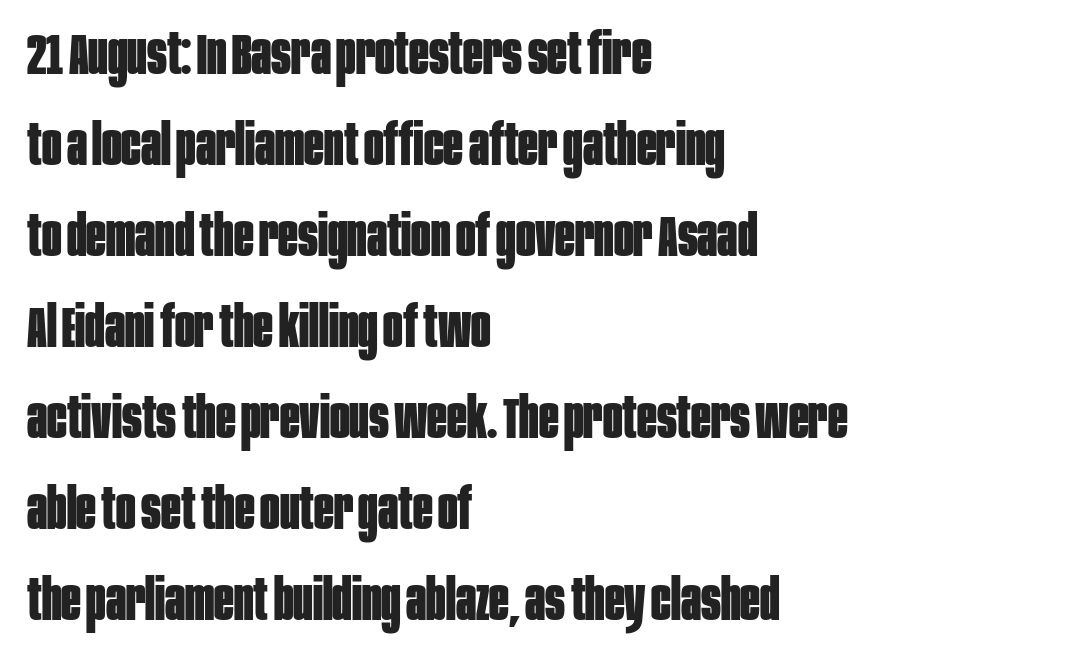
A typesetter would mark this as roman, not italic. The rag falls on the right side of this text block. A typesetter would call this proportional, since set widths differ per character. Spacing between characters is what you'd get straight out of the box.
